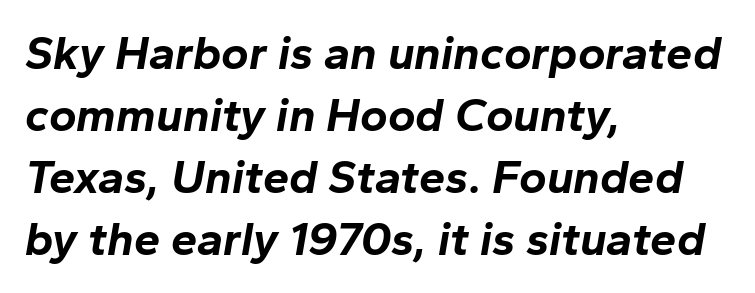
The paragraph has a hard left edge and a soft right edge. Is this a fixed-width face? No — the glyphs have proportional, varying widths. The lines sit at an ordinary, default distance from one another. No extra tracking has been applied to these lines. If you drew a line through each stem, it would be angled. Chunky letters — that's bold for sure.
